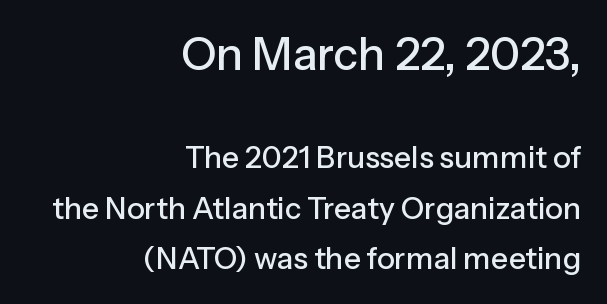
The letters carry no serifs — their stems end cleanly without finishing strokes. Each line ends at the same right margin while the left side varies. The lettering stays uniformly vertical, giving the passage a roman look. Nobody drew a line under any word here. Inter-character spacing is left at the font's built-in metrics.
